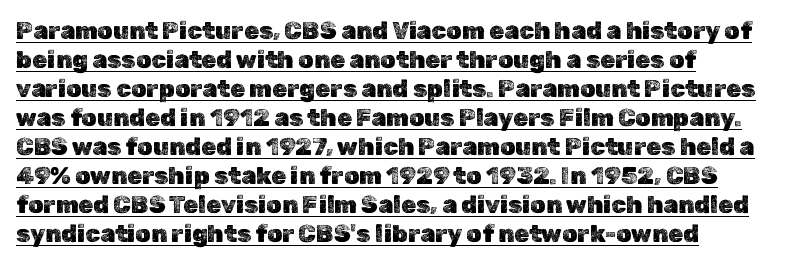
No extra tracking has been applied to these lines. Short and long lines alike share a common starting point at left. The specimen includes a rule beneath the text block's lines. Designer's note — italics off, roman on.
